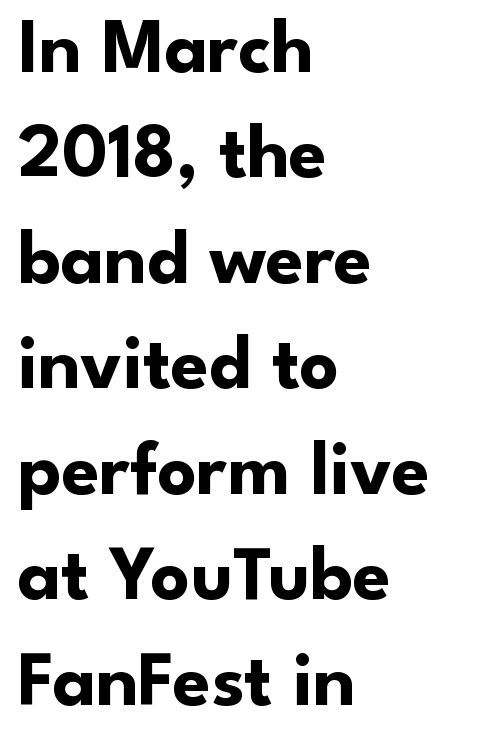
Descender tails drop into unmarked territory. Successive baselines arrive at the customary interval. Layout note: lines flush left. The tracking reads as untouched default to a designer's eye. Typographically, this falls in the sans-serif category. This sample has the flowing, uneven cadence of proportional lettering.
